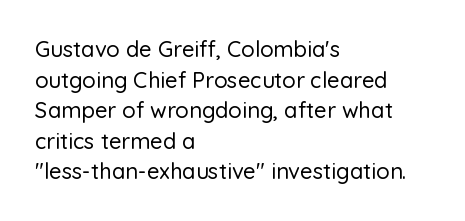
The image shows 22 px text type, upright; set left-aligned, normal line spacing (1.39x), normal letter spacing, not underlined.
